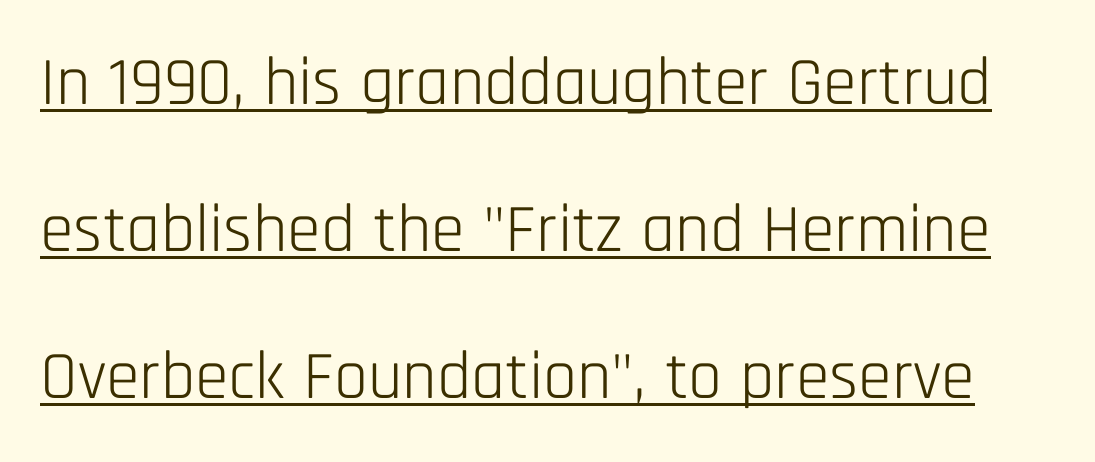
Q: Is the text bold? A: No.
Q: Is the text italic (slanted)? A: No, it is upright.
Q: Is the typeface a serif or a sans-serif typeface? A: Sans-serif.
Q: Is the text underlined? A: Yes.
Q: Is the spacing between letters normal or unusually wide? A: Normal.
Q: Is the spacing between lines tight, normal or loose? A: Loose.
Q: Width (condensed, normal, or wide)? A: Condensed.
Q: Stroke contrast? A: Low.
Q: x-height? A: Large.
Q: Monospaced? A: No.
